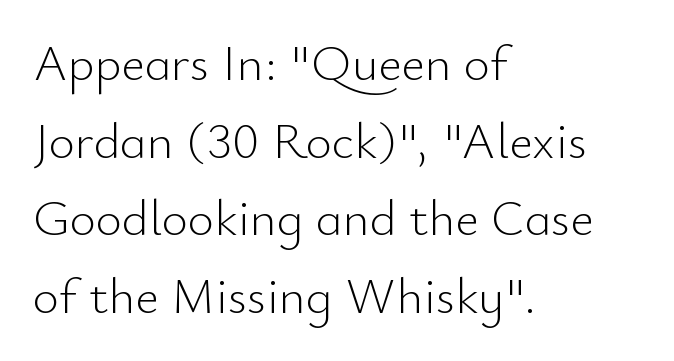
The image shows 51 px light sans-serif type, upright; set left-aligned, normal line spacing (1.52x), normal letter spacing, not underlined; low stroke contrast and a small x-height.
